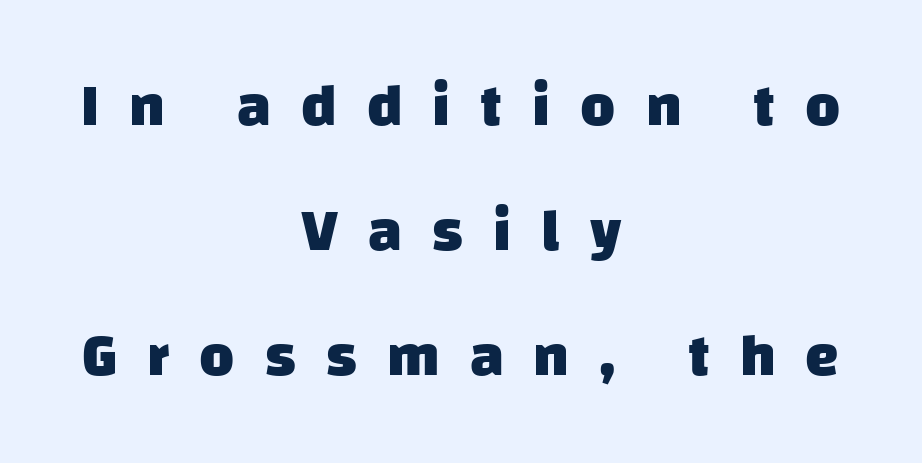
The rendering uses a bold face; every stroke is thick and dark. Beneath every word, the page is bare. You could only call the tracking loose — the letters float apart. Each letter's strokes conclude bluntly, with no projecting serifs. The text block is weighted toward neither margin, spreading evenly from the middle. In terms of leading, this rendering errs on the spacious side.
